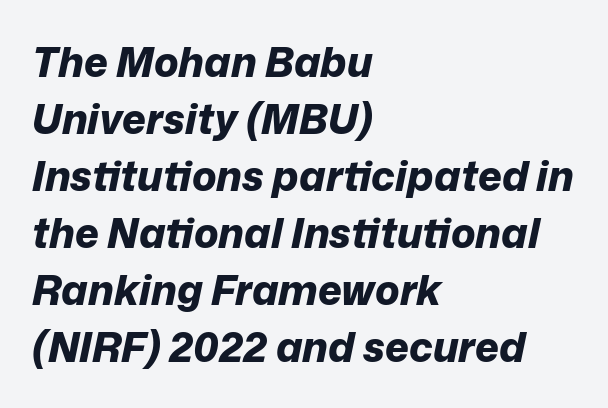
Think of a printed novel: that variable character pitch is what you see here. The paragraph shown leans on its left margin. No extra tracking has been applied to these lines. Descenders are the only things crossing below the line. The rendering uses a moderate line-height, typical for paragraphs.
